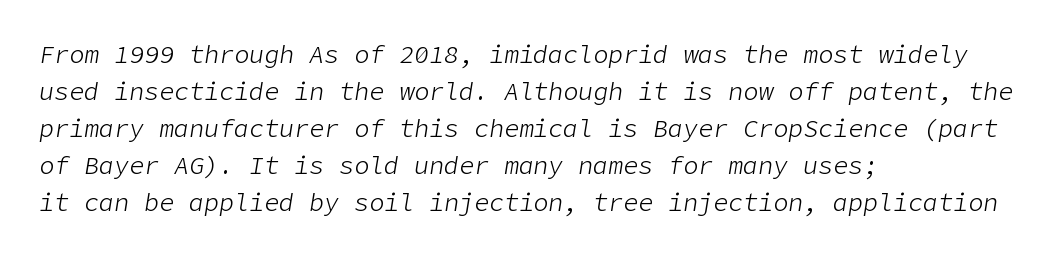
Students, note that the glyphs here touch the page at normal intervals. Compared with a typical body face, this is equally light or lighter still. Each row of text sits above clean, open space. Slant detected: the letters are inclined. What's the leading like? Ordinary, nothing unusual.
